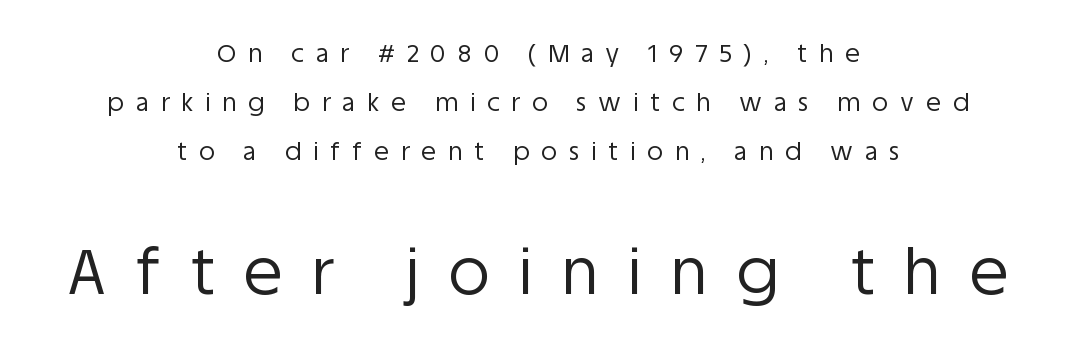
Each letter's strokes conclude bluntly, with no projecting serifs. The passage is arranged like a title page — every line centered. The face used here appears at its bigger size in the lower chunk. A typesetter would mark this as roman, not italic.
